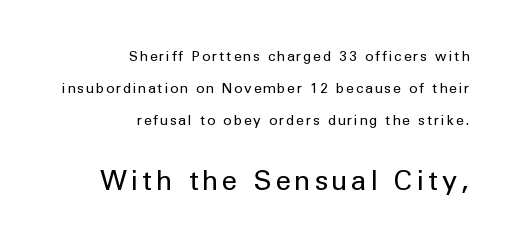
Q: Is the text bold? A: No.
Q: Is the text italic (slanted)? A: No, it is upright.
Q: Is the typeface a serif or a sans-serif typeface? A: Sans-serif.
Q: Is the text underlined? A: No.
Q: How is the paragraph aligned? A: Right-aligned.
Q: Is the spacing between lines tight, normal or loose? A: Loose.
Q: Which block of text is set in a larger size, the first (top) or the second (bottom)? A: The second (bottom) one.
Q: Width (condensed, normal, or wide)? A: Normal.
Q: Stroke contrast? A: Low.
Q: x-height? A: Medium.
Q: Monospaced? A: No.
